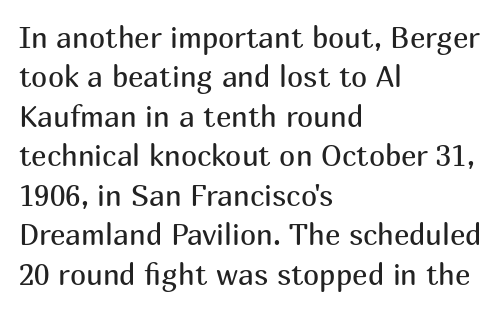
Q: Is the text bold? A: No.
Q: Is the text italic (slanted)? A: No, it is upright.
Q: Is the typeface a serif or a sans-serif typeface? A: Sans-serif.
Q: Is the text underlined? A: No.
Q: How is the paragraph aligned? A: Left-aligned.
Q: Is the spacing between letters normal or unusually wide? A: Normal.
Q: Is the spacing between lines tight, normal or loose? A: Normal.
Q: Width (condensed, normal, or wide)? A: Normal.
Q: Stroke contrast? A: Medium.
Q: x-height? A: Medium.
Q: Monospaced? A: No.
